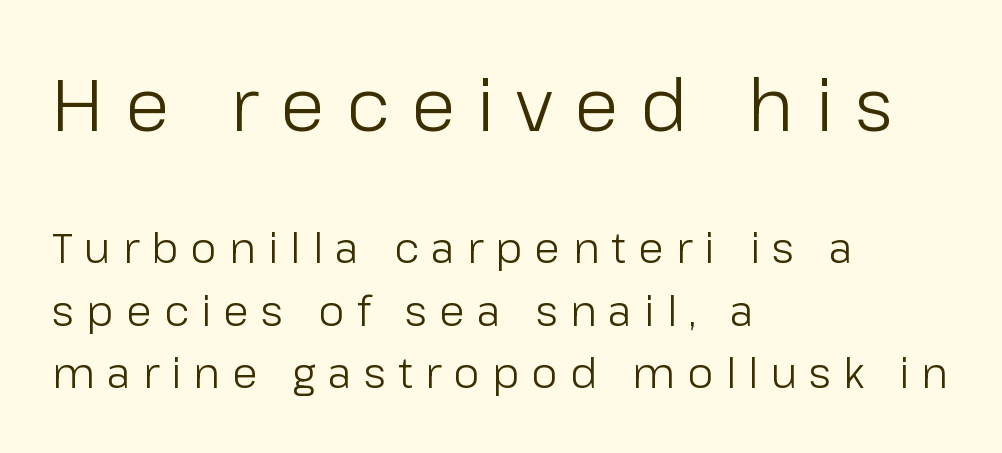
Bold? No — there's no thickening of the strokes. This is sans-serif lettering, the kind often seen on screens and signage. Quick note: underline off. There is plenty of visible air inserted between adjacent glyphs.
